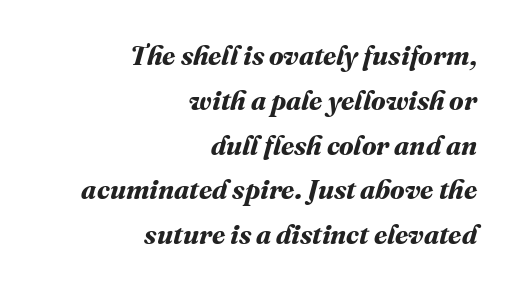
{"bold": "yes", "underline": "no", "align": "right", "line_spacing": "normal", "line_spacing_ratio": 1.66, "letter_spacing": "normal", "letter_spacing_em": 0.0, "glyph_px": 27}
